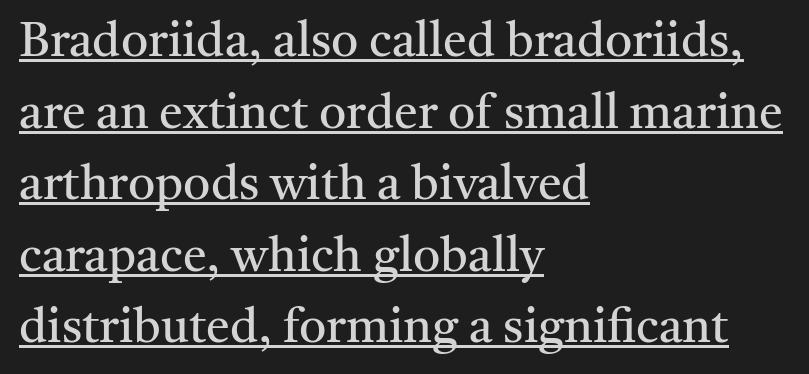
The horizontal fit of the characters is conventional and even. The strokes are not fattened; the text isn't bold. Teacher's note: observe the even left margin — that is flush-left alignment. This sample carries an underscore along the baseline area.
